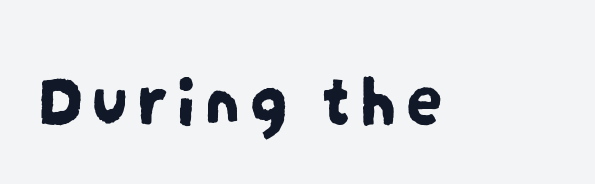
{"serif": "no", "width": "condensed", "stroke_contrast": "low", "x_height": "large", "monospaced": "no", "underline": "no", "glyph_px": 74}
